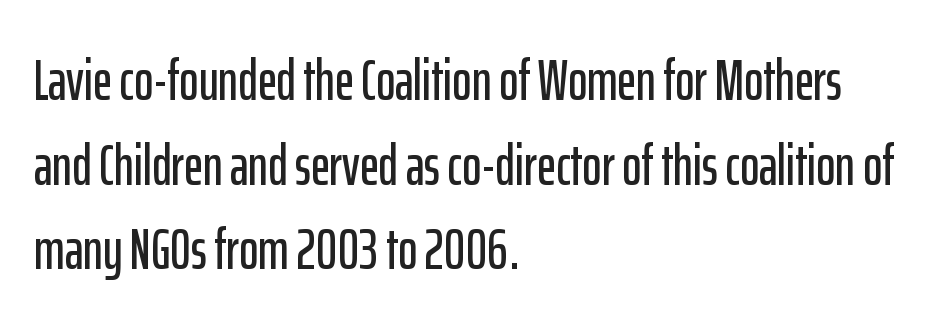
The image shows 58 px condensed sans-serif type, upright; set left-aligned, normal line spacing (1.46x), normal letter spacing, not underlined; low stroke contrast and a medium x-height.
